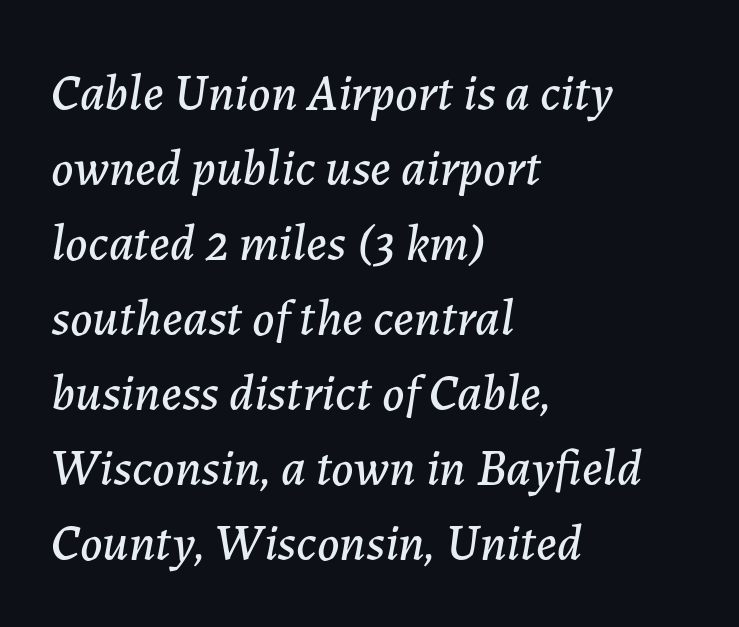
Q: Is the text italic (slanted)? A: Yes, it leans right by about 7 degrees.
Q: Is the text underlined? A: No.
Q: How is the paragraph aligned? A: Left-aligned.
Q: Is the spacing between letters normal or unusually wide? A: Normal.
Q: Is the spacing between lines tight, normal or loose? A: Normal.
Q: Width (condensed, normal, or wide)? A: Normal.
Q: Stroke contrast? A: Low.
Q: x-height? A: Medium.
Q: Monospaced? A: No.
